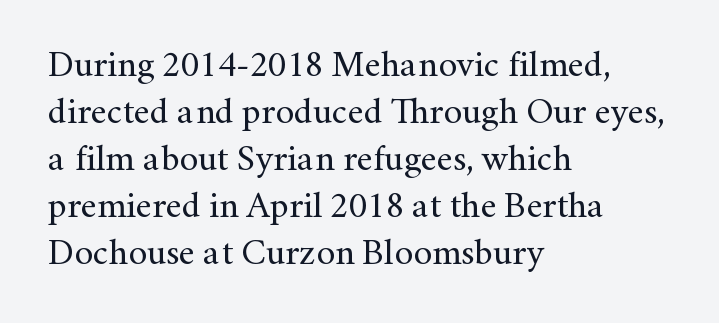
The passage is arranged the way most books set body copy — flush left. In terms of letterform style, serifs are clearly present. If you drew a line through each stem, it would be perfectly vertical. Letters rest on an invisible, unmarked baseline. Is the letter spacing exaggerated? No — it looks like the ordinary default.
